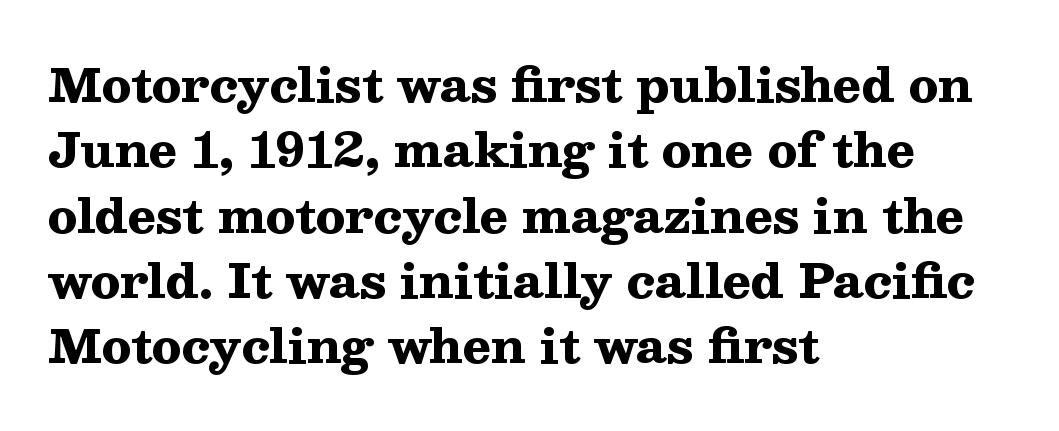
The image shows 47 px heavy, wide serif type, upright; set left-aligned, normal line spacing (1.39x), normal letter spacing, not underlined; medium stroke contrast and a medium x-height.
